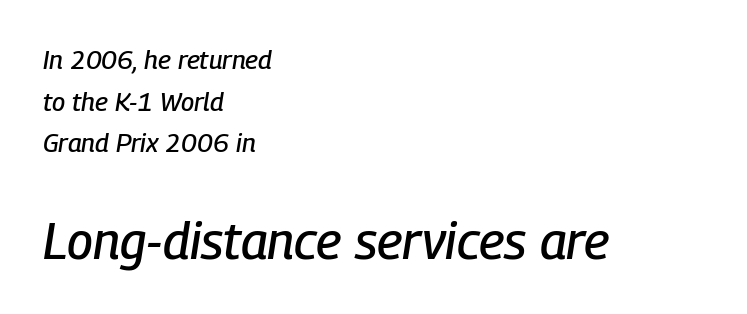
{"italic": "yes", "lean": "right", "slant_degrees": 9, "width": "condensed", "stroke_contrast": "low", "x_height": "medium", "monospaced": "no", "underline": "no", "align": "left", "line_spacing": "normal", "line_spacing_ratio": 1.6, "letter_spacing": "normal", "letter_spacing_em": 0.0, "larger_block": "second", "size_ratio": 1.96, "glyph_px": 51}
